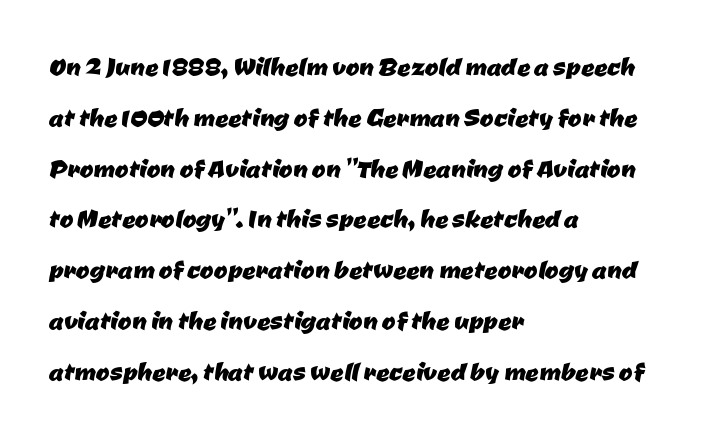
{"serif": "no", "width": "normal", "stroke_contrast": "low", "x_height": "medium", "monospaced": "no", "underline": "no", "align": "left", "line_spacing": "normal", "line_spacing_ratio": 1.54, "letter_spacing": "normal", "letter_spacing_em": 0.0, "glyph_px": 33}
